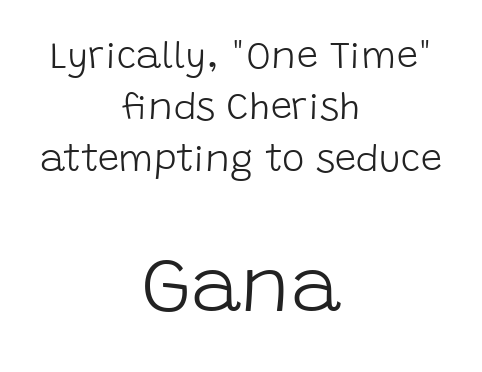
Q: Is the text bold? A: No.
Q: Is the text italic (slanted)? A: No, it is upright.
Q: Is the typeface a serif or a sans-serif typeface? A: Sans-serif.
Q: Is the text underlined? A: No.
Q: How is the paragraph aligned? A: Centered.
Q: Is the spacing between letters normal or unusually wide? A: Normal.
Q: Is the spacing between lines tight, normal or loose? A: Normal.
Q: Which block of text is set in a larger size, the first (top) or the second (bottom)? A: The second (bottom) one.
Q: Width (condensed, normal, or wide)? A: Normal.
Q: Stroke contrast? A: Low.
Q: x-height? A: Large.
Q: Monospaced? A: No.
